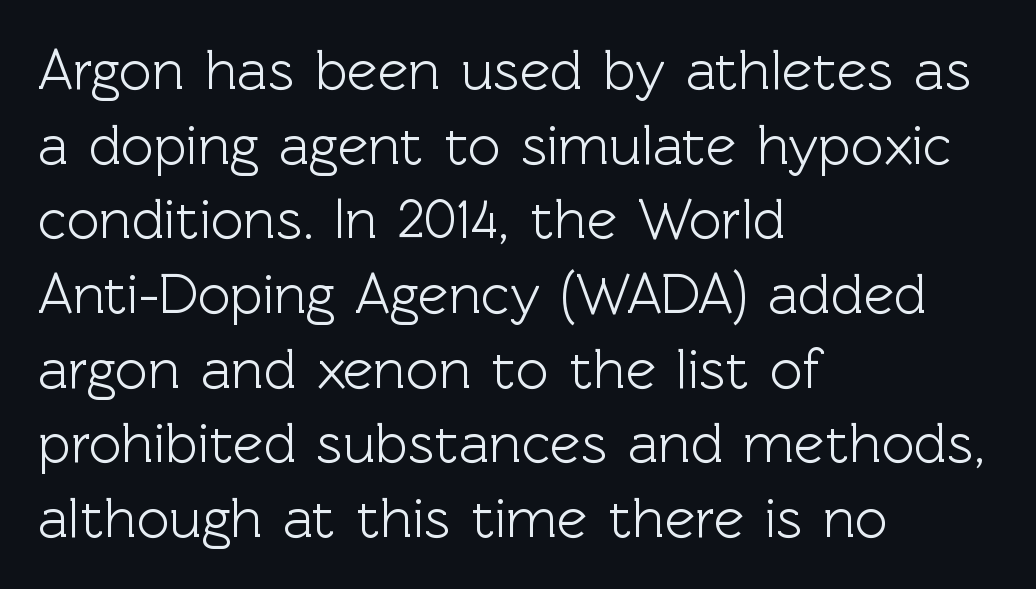
Character widths vary here, with narrow letters taking less room than wide ones. Only glyphs here, with clear space below each row. The type is set solid horizontally, with unmodified tracking. Whoever set this chose a conventional vertical rhythm. Nothing sits at the stroke ends, so this counts as sans-serif. Posture: vertical.
